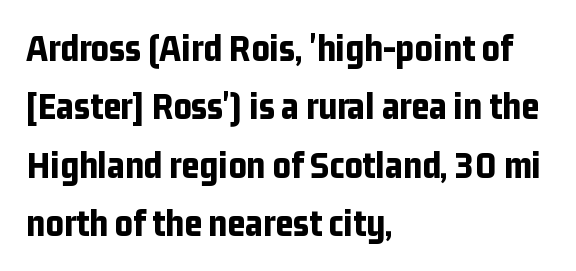
Q: Is the text bold? A: Yes.
Q: Is the text italic (slanted)? A: No, it is upright.
Q: Is the typeface a serif or a sans-serif typeface? A: Sans-serif.
Q: Is the text underlined? A: No.
Q: How is the paragraph aligned? A: Left-aligned.
Q: Is the spacing between letters normal or unusually wide? A: Normal.
Q: Is the spacing between lines tight, normal or loose? A: Normal.
Q: Width (condensed, normal, or wide)? A: Condensed.
Q: Stroke contrast? A: Low.
Q: x-height? A: Medium.
Q: Monospaced? A: No.
